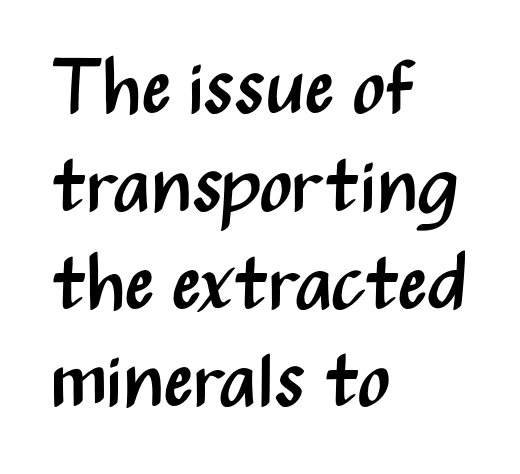
{"serif": "no", "italic": "no", "bold": "no", "weight": "regular", "width": "condensed", "stroke_contrast": "medium", "x_height": "medium", "monospaced": "no", "underline": "no", "align": "left", "line_spacing": "normal", "line_spacing_ratio": 1.27, "letter_spacing": "normal", "letter_spacing_em": 0.0, "glyph_px": 77}
